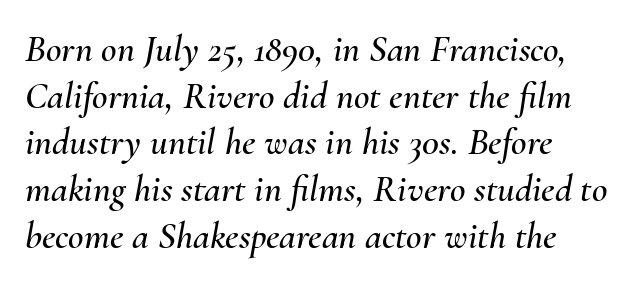
The image shows 38 px text type, italic (leaning right); set line spacing 1.23x, normal letter spacing, not underlined; medium stroke contrast and a small x-height.
